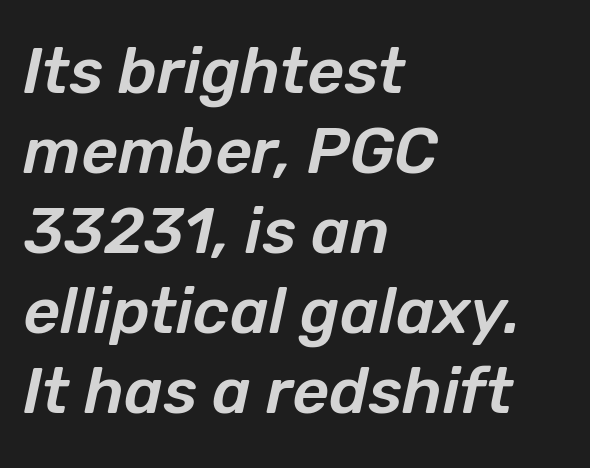
The image shows 64 px text type, italic (leaning right); set left-aligned, normal line spacing (1.25x), normal letter spacing, not underlined; low stroke contrast and a medium x-height.
